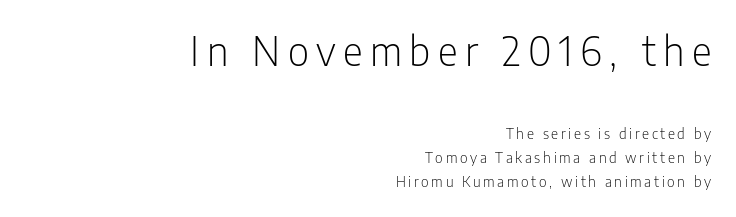
This rendering uses right alignment, leaving the left contour irregular. The cut favours lightness, reaching ordinary text weight at its darkest. The baseline area is clear. Varying glyph widths throughout — classic text-font behaviour.
